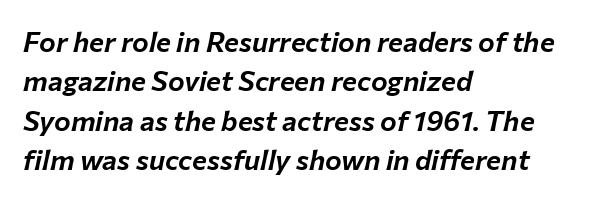
Q: Is the text italic (slanted)? A: Yes, it leans right by about 12 degrees.
Q: Is the text underlined? A: No.
Q: How is the paragraph aligned? A: Left-aligned.
Q: Is the spacing between letters normal or unusually wide? A: Normal.
Q: Is the spacing between lines tight, normal or loose? A: Normal.
Q: Width (condensed, normal, or wide)? A: Normal.
Q: Stroke contrast? A: Low.
Q: x-height? A: Medium.
Q: Monospaced? A: No.
